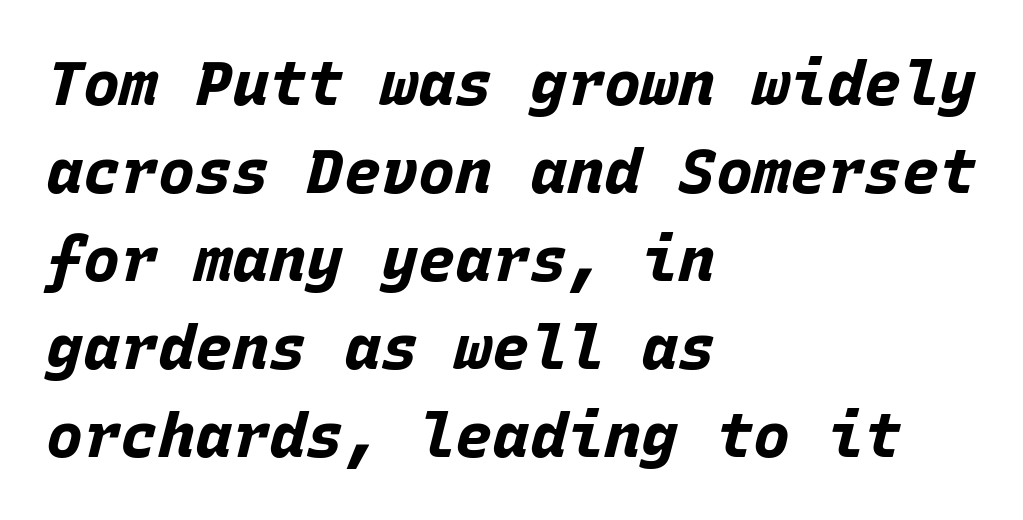
The image shows 62 px bold type, italic (leaning right), monospaced; set left-aligned, normal line spacing (1.42x), normal letter spacing, not underlined; low stroke contrast and a large x-height.
